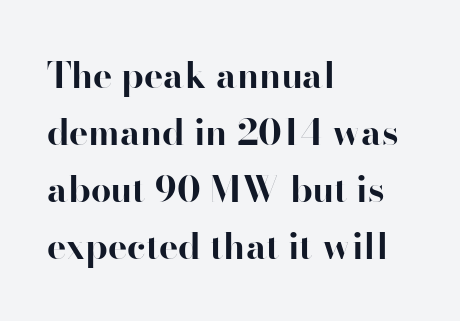
The image shows 36 px bold sans-serif type, upright; set left-aligned, normal line spacing (1.58x), normal letter spacing, not underlined; high stroke contrast and a small x-height.
